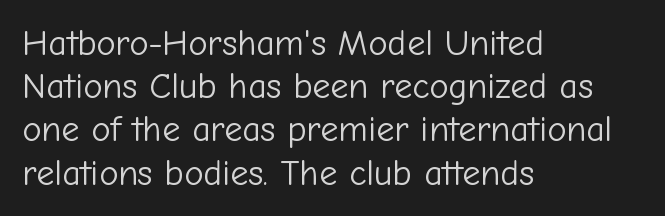
The image shows 36 px light sans-serif type, upright; set left-aligned, line spacing 1.2x, normal letter spacing, not underlined; low stroke contrast and a medium x-height.
